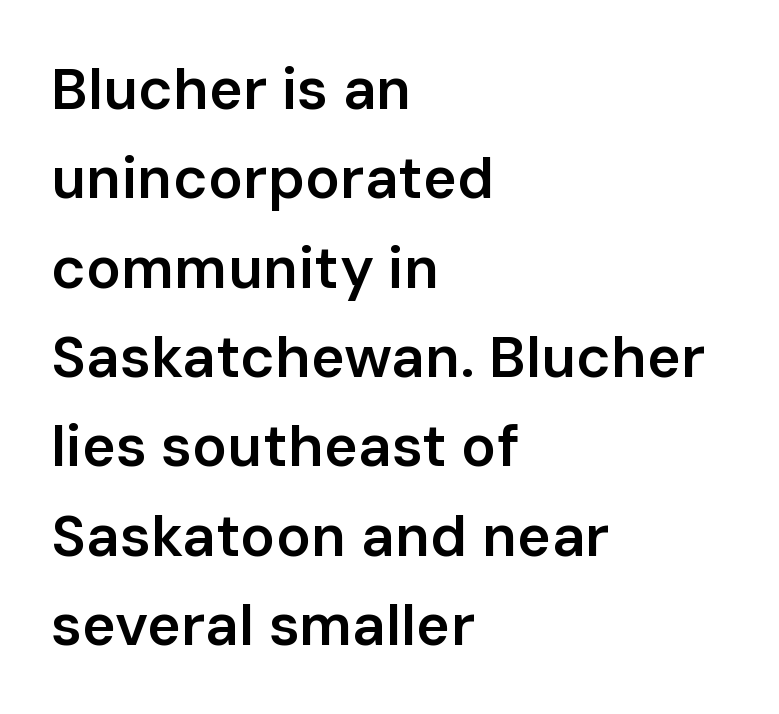
The image shows 58 px semibold sans-serif type, upright; set left-aligned, normal line spacing (1.54x), normal letter spacing, not underlined; low stroke contrast and a medium x-height.
